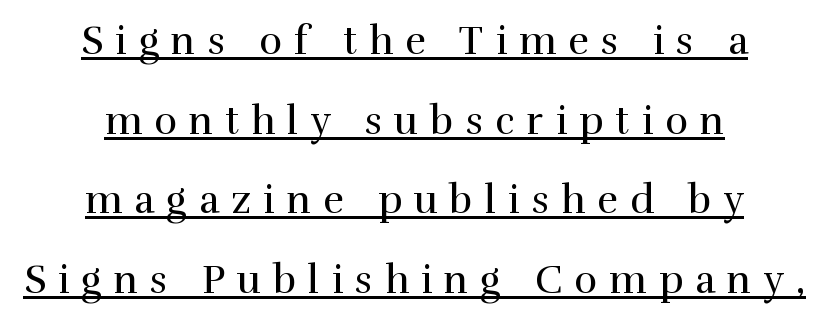
The image shows 39 px regular-weight serif type, upright; set centered, loose line spacing (2.04x), unusually wide letter spacing (+0.31 em), underlined; high stroke contrast and a medium x-height.
